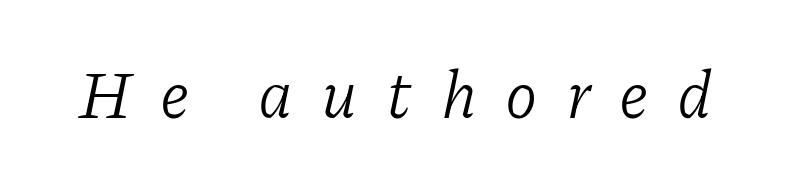
The image shows 66 px light serif type, italic (leaning right); set unusually wide letter spacing (+0.43 em), not underlined; low stroke contrast and a medium x-height.
